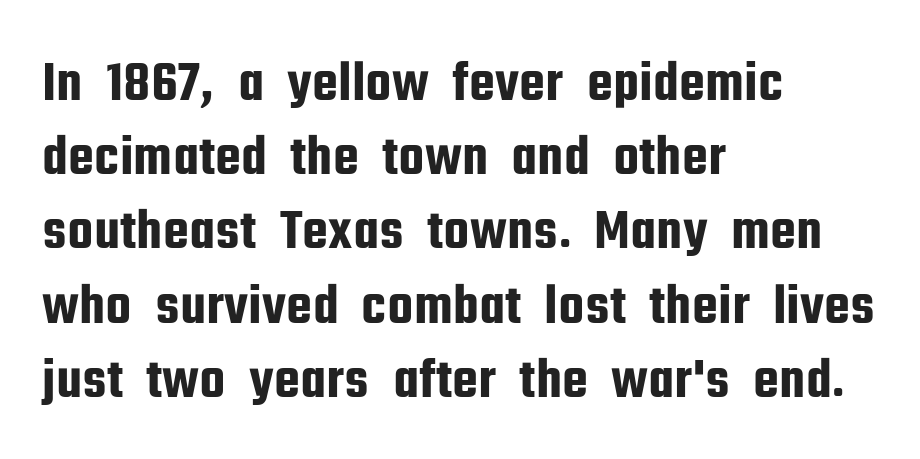
Posture: straight, roman, zero tilt. If you measured baseline to baseline, you'd find a middling distance. Type without underlining. Line starts are locked; line ends wander. Here the glyphs are tracked normally, forming tight word shapes. Look at the bottom of the vertical strokes: they stop flat, with no serifs.
